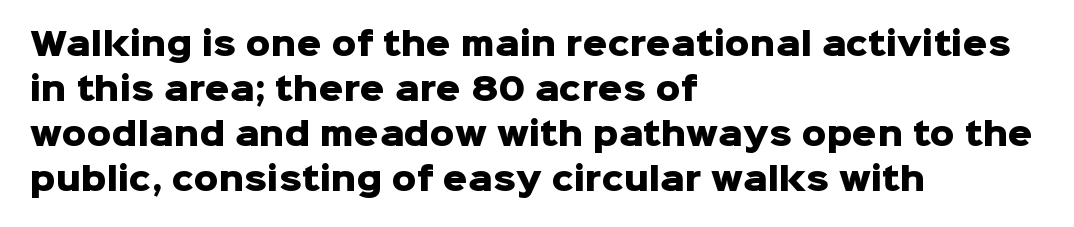
The image shows 31 px heavy sans-serif type, upright; set left-aligned, normal line spacing (1.45x), normal letter spacing, not underlined; low stroke contrast and a medium x-height.
